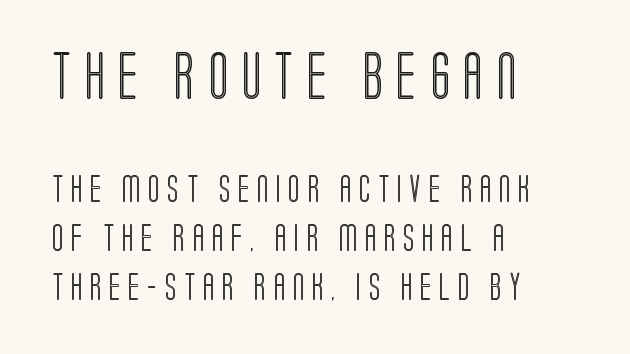
The image shows 47 px condensed type, upright; set left-aligned, line spacing 1.82x, unusually wide letter spacing (+0.28 em), not underlined; the first (top) block is 1.74x larger; a large x-height.
